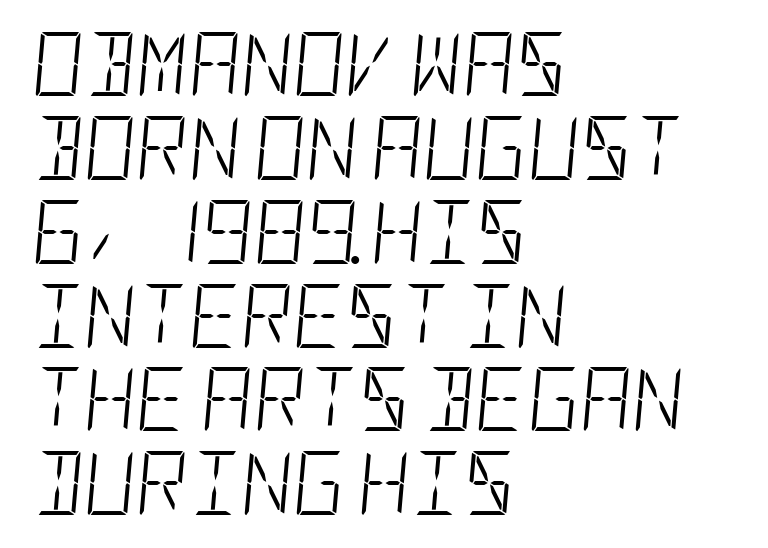
Every character sits at an angle, as italics do. Short note: letters normally spaced. Any mark beneath the type? The region is blank. Leftover space on each line is placed entirely after the last word. No chunkiness to these letters — they're not bold. Summary of vertical rhythm: regular, with standard interline spacing.
